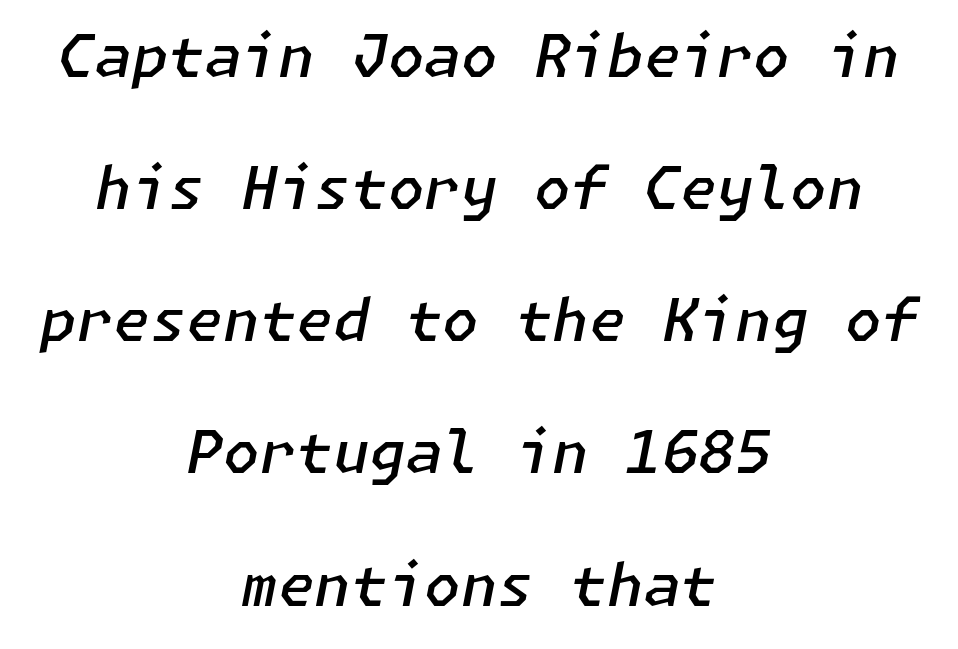
{"italic": "yes", "lean": "right", "slant_degrees": 11, "bold": "semi", "weight": "semibold", "width": "normal", "stroke_contrast": "low", "x_height": "medium", "underline": "no", "align": "center", "line_spacing": "loose", "line_spacing_ratio": 2.24, "letter_spacing": "normal", "letter_spacing_em": 0.0, "glyph_px": 59}
